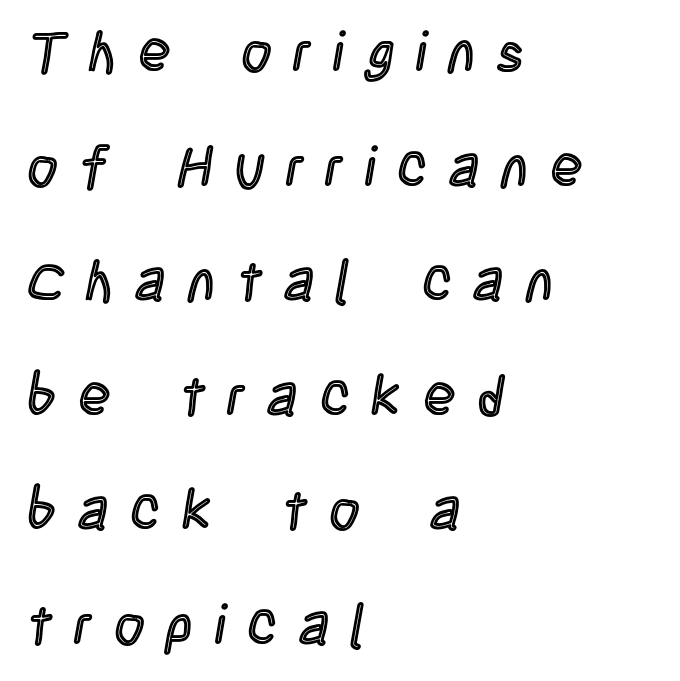
{"width": "condensed", "x_height": "large", "monospaced": "no", "underline": "no", "align": "left", "line_spacing": "loose", "line_spacing_ratio": 2.01, "letter_spacing": "wide", "letter_spacing_em": 0.4, "glyph_px": 57}
